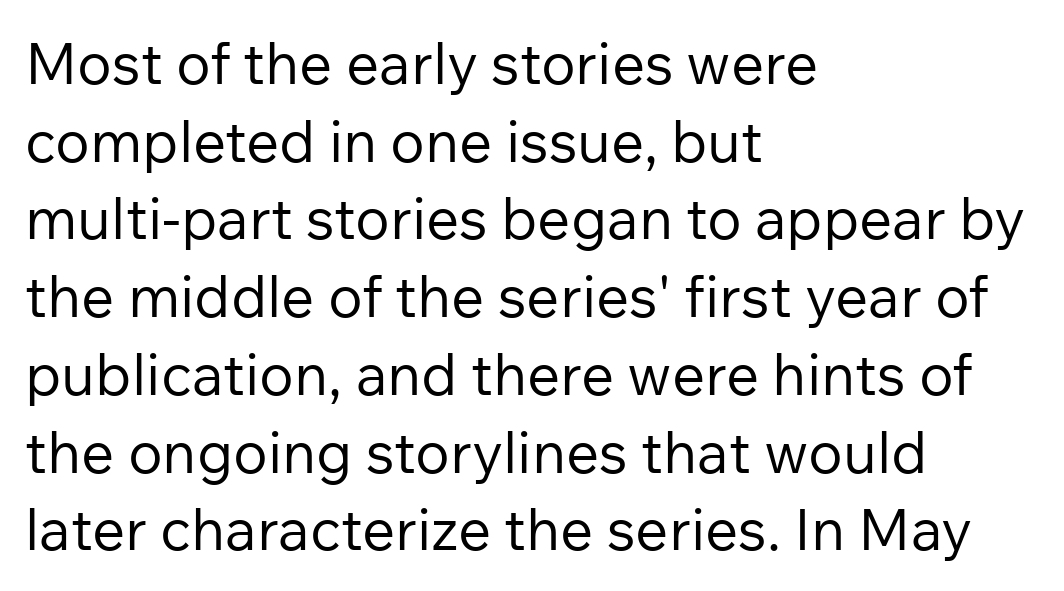
{"serif": "no", "italic": "no", "bold": "no", "weight": "regular", "width": "normal", "stroke_contrast": "low", "x_height": "medium", "monospaced": "no", "underline": "no", "align": "left", "line_spacing": "normal", "line_spacing_ratio": 1.34, "letter_spacing": "normal", "letter_spacing_em": 0.0, "glyph_px": 58}
